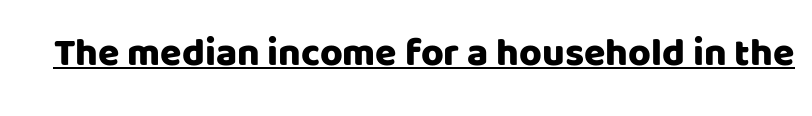
{"serif": "no", "italic": "no", "width": "normal", "stroke_contrast": "low", "x_height": "large", "monospaced": "no", "underline": "yes", "letter_spacing": "normal", "letter_spacing_em": 0.0, "glyph_px": 39}
